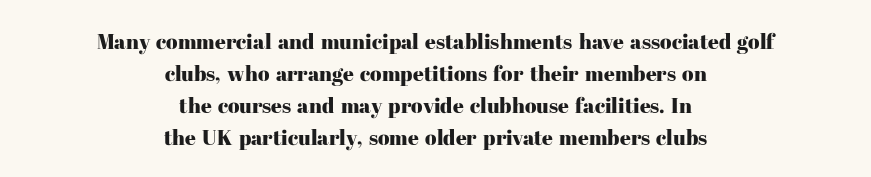
The image shows 21 px text type, upright; set centered, normal line spacing (1.52x), normal letter spacing, not underlined.
